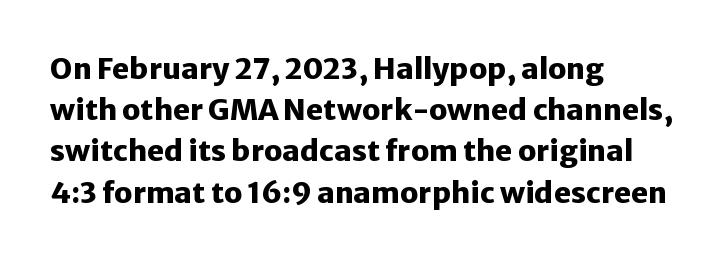
{"serif": "no", "italic": "no", "bold": "yes", "weight": "heavy", "width": "normal", "stroke_contrast": "low", "x_height": "medium", "monospaced": "no", "underline": "no", "align": "left", "line_spacing": "normal", "line_spacing_ratio": 1.42, "letter_spacing": "normal", "letter_spacing_em": 0.0, "glyph_px": 29}
